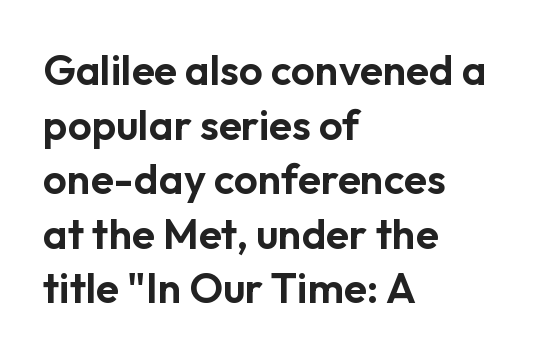
{"serif": "no", "italic": "no", "width": "normal", "stroke_contrast": "low", "x_height": "medium", "monospaced": "no", "underline": "no", "align": "left", "line_spacing": "normal", "line_spacing_ratio": 1.3, "letter_spacing": "normal", "letter_spacing_em": 0.0, "glyph_px": 42}
